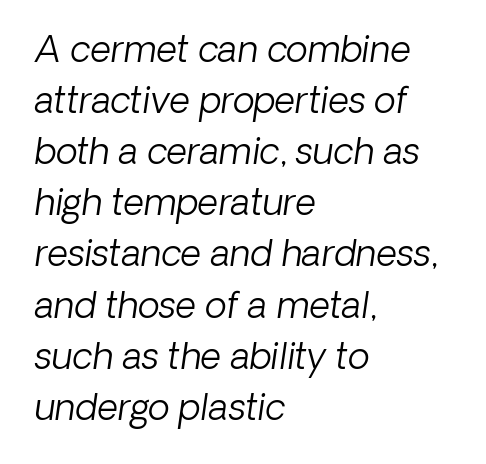
Slant detected: the letters are inclined. These glyphs show unthickened strokes, regular width or finer. Compared with a centered layout, this one pins lines to the left instead. This sample keeps an unexceptional amount of space between lines.
